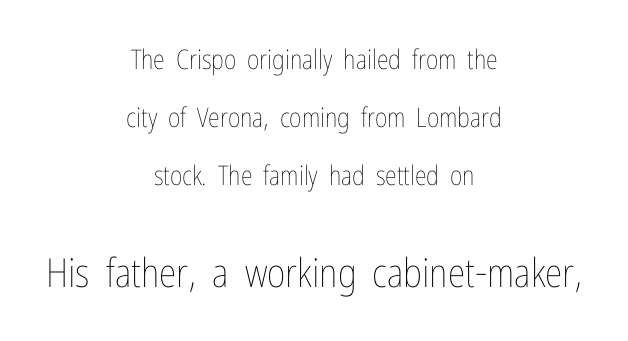
The image shows 40 px thin, condensed type, upright; set centered, loose line spacing (2.14x), normal letter spacing, not underlined; the second (bottom) block is 1.48x larger; low stroke contrast and a medium x-height.
